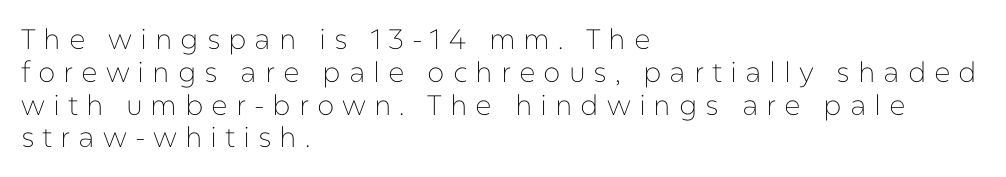
Q: Is the text bold? A: No.
Q: Is the text italic (slanted)? A: No, it is upright.
Q: Is the typeface a serif or a sans-serif typeface? A: Sans-serif.
Q: Is the text underlined? A: No.
Q: How is the paragraph aligned? A: Left-aligned.
Q: Is the spacing between letters normal or unusually wide? A: Unusually wide.
Q: Width (condensed, normal, or wide)? A: Normal.
Q: Stroke contrast? A: Low.
Q: x-height? A: Medium.
Q: Monospaced? A: No.
